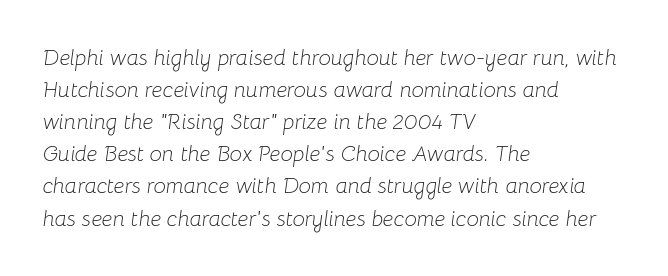
The image shows 22 px text type, italic (leaning right); set left-aligned, normal line spacing (1.46x), normal letter spacing, not underlined.
